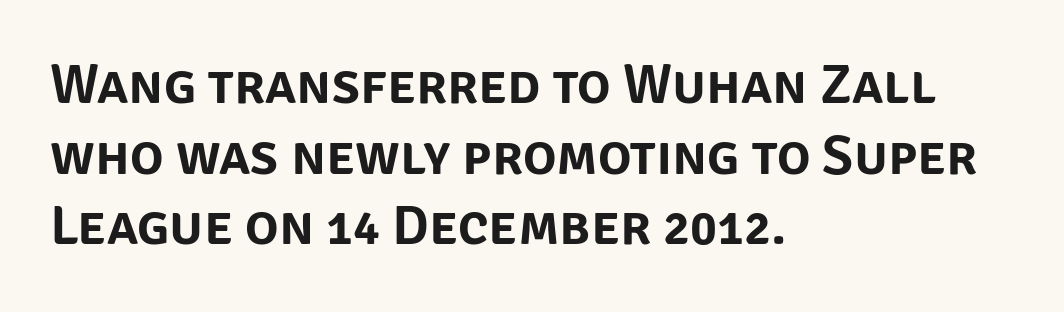
Students, observe: this is what conventionally led text looks like. Note the varied advance widths — an 'i' is clearly narrower than an 'm'. Where is the straight margin? On the left. Observe the ordinary spacing: letters are neighbours, not strangers.
